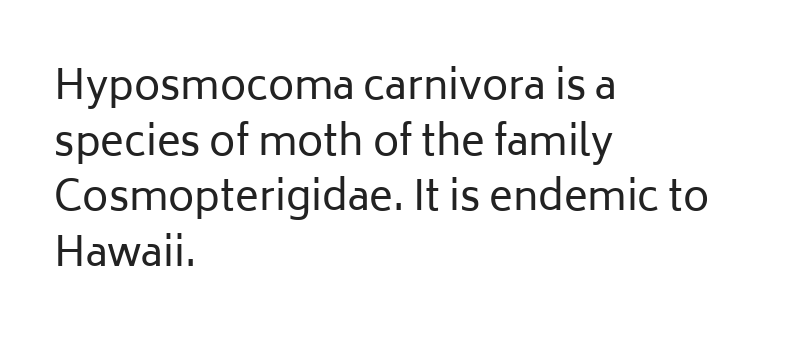
The image shows 40 px regular-weight sans-serif type, upright; set left-aligned, normal line spacing (1.39x), normal letter spacing, not underlined; low stroke contrast and a medium x-height.
